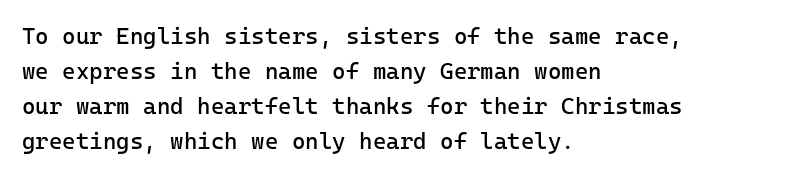
Q: Is the text bold? A: No.
Q: Is the text italic (slanted)? A: No, it is upright.
Q: Is the text underlined? A: No.
Q: How is the paragraph aligned? A: Left-aligned.
Q: Is the spacing between letters normal or unusually wide? A: Normal.
Q: Is the spacing between lines tight, normal or loose? A: Normal.
